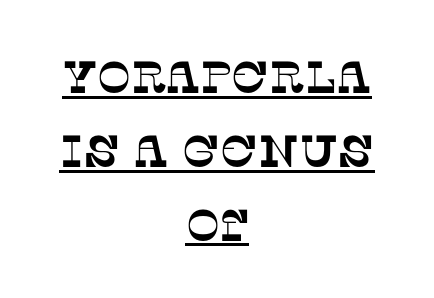
The image shows 45 px serif type; set centered, normal line spacing (1.64x), normal letter spacing, underlined; low stroke contrast and a large x-height.
